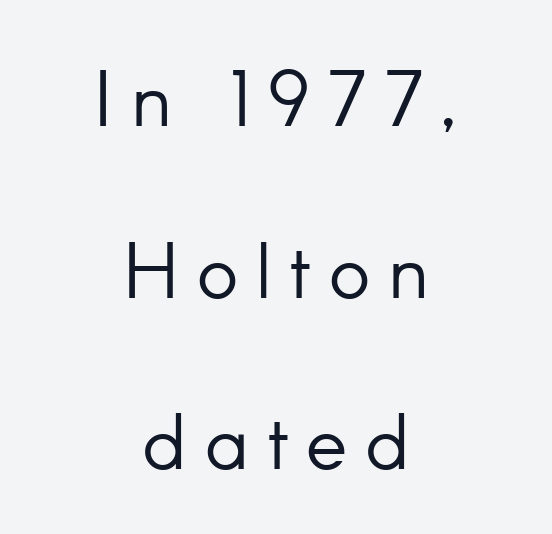
The rendering inserts visible extra space after every character. Where is the straight margin? There isn't one; the lines are centered. Lines of text with bare space underneath. The letters look calm and open, with moderate or lighter stems. Quick note: interline space is abundant. Spacing verdict: proportional, widths tailored to each character.
